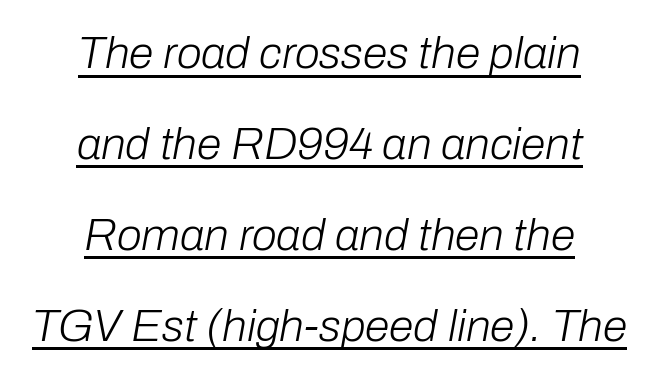
Q: Is the text bold? A: No.
Q: Is the text italic (slanted)? A: Yes, it leans right by about 10 degrees.
Q: Is the text underlined? A: Yes.
Q: How is the paragraph aligned? A: Centered.
Q: Is the spacing between letters normal or unusually wide? A: Normal.
Q: Is the spacing between lines tight, normal or loose? A: Loose.
Q: Width (condensed, normal, or wide)? A: Normal.
Q: Stroke contrast? A: Low.
Q: x-height? A: Medium.
Q: Monospaced? A: No.
